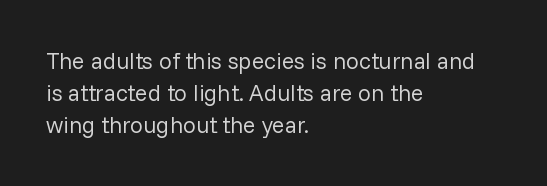
{"italic": "no", "bold": "no", "underline": "no", "align": "left", "line_spacing": "normal", "line_spacing_ratio": 1.4, "letter_spacing": "normal", "letter_spacing_em": 0.0, "glyph_px": 23}
